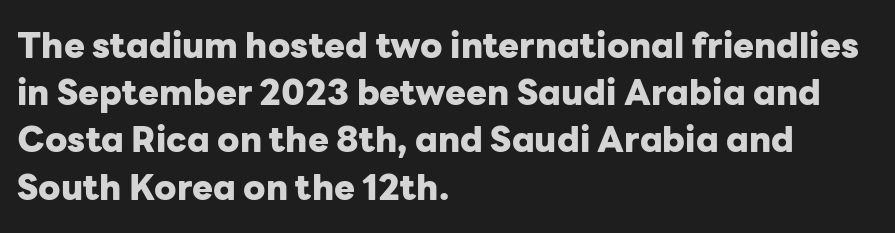
Lines of text with bare space underneath. Looks like regular typesetting: each glyph gets only the width it needs. If you drew a ruler down the left edge, every line would touch it. The line-height multiplier appears to be the usual default. I'd describe the lettering as bold — thick and assertive.
